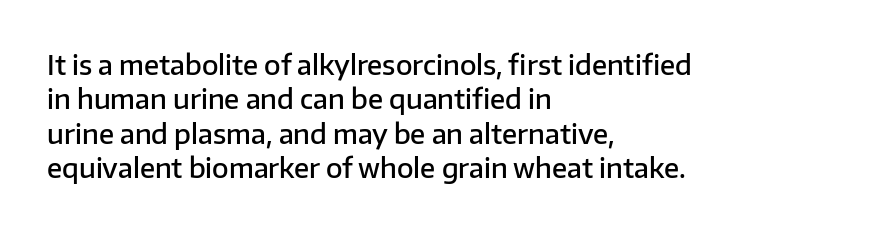
The image shows 27 px text type, upright; set left-aligned, normal line spacing (1.27x), normal letter spacing, not underlined.
